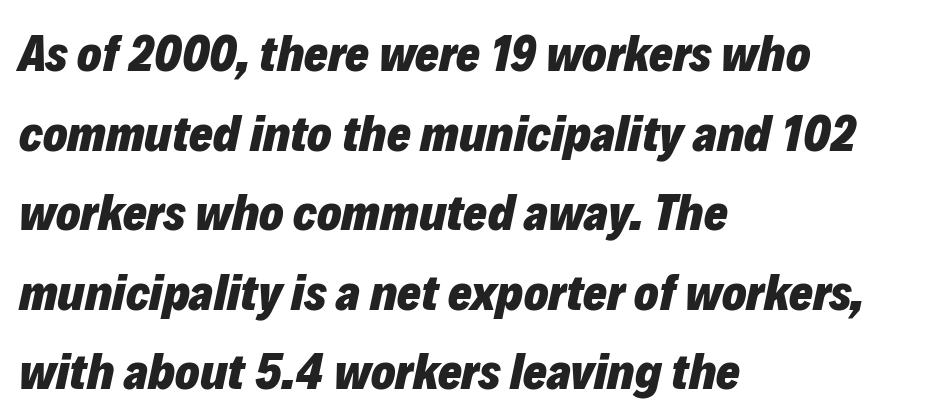
{"italic": "yes", "lean": "right", "slant_degrees": 12, "bold": "yes", "weight": "heavy", "width": "normal", "stroke_contrast": "low", "x_height": "medium", "monospaced": "no", "underline": "no", "align": "left", "line_spacing": "normal", "line_spacing_ratio": 1.56, "letter_spacing": "normal", "letter_spacing_em": 0.0, "glyph_px": 51}
